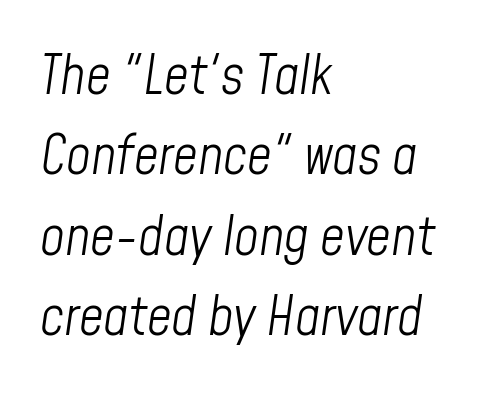
The image shows 54 px light, condensed type, italic (leaning right); set left-aligned, normal line spacing (1.49x), normal letter spacing, not underlined; low stroke contrast and a medium x-height.
